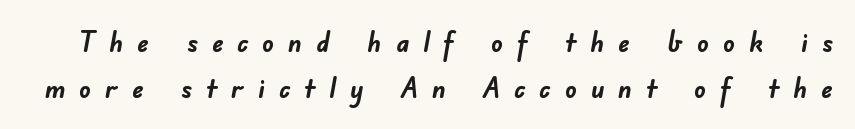
Q: Is the text bold? A: Yes.
Q: Is the typeface a serif or a sans-serif typeface? A: Sans-serif.
Q: Is the text underlined? A: No.
Q: Is the spacing between letters normal or unusually wide? A: Unusually wide.
Q: Is the spacing between lines tight, normal or loose? A: Normal.
Q: Width (condensed, normal, or wide)? A: Normal.
Q: Stroke contrast? A: Low.
Q: x-height? A: Small.
Q: Monospaced? A: No.
